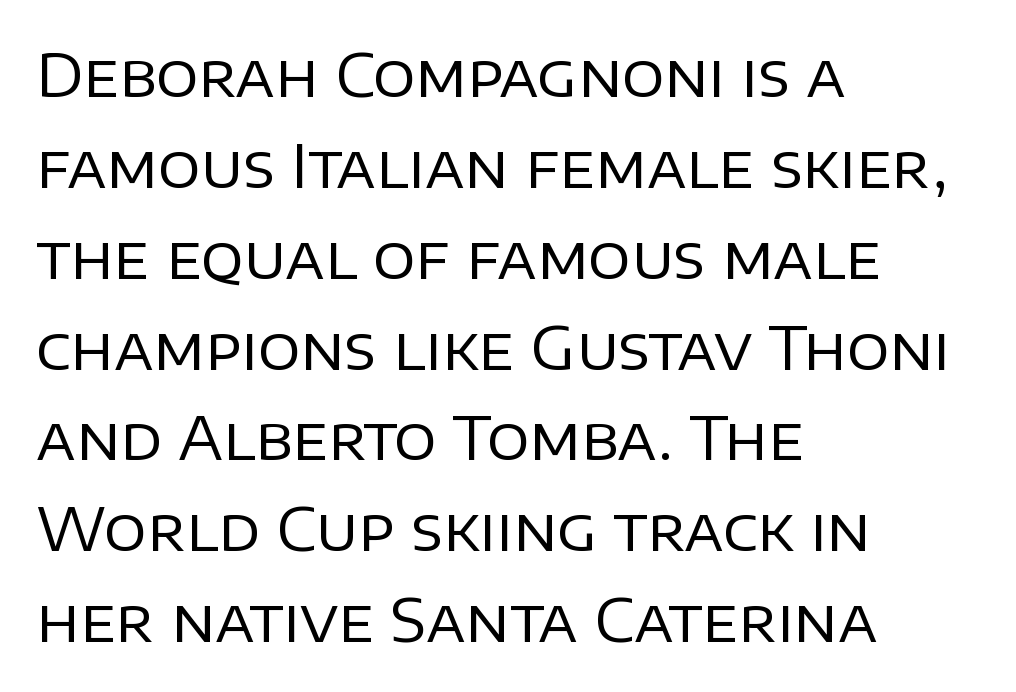
Q: Is the text bold? A: No.
Q: Is the text italic (slanted)? A: No, it is upright.
Q: Is the typeface a serif or a sans-serif typeface? A: Sans-serif.
Q: Is the text underlined? A: No.
Q: How is the paragraph aligned? A: Left-aligned.
Q: Is the spacing between letters normal or unusually wide? A: Normal.
Q: Is the spacing between lines tight, normal or loose? A: Normal.
Q: Width (condensed, normal, or wide)? A: Normal.
Q: Stroke contrast? A: Low.
Q: x-height? A: Large.
Q: Monospaced? A: No.
